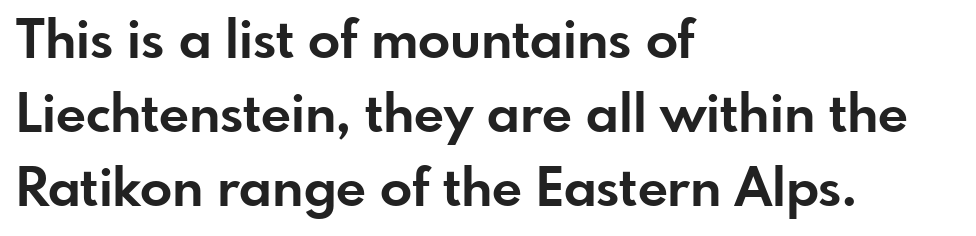
Teacher's note: observe the even left margin — that is flush-left alignment. Each glyph is drawn with heavy, bold strokes. The specimen reads as upright at a glance. In terms of leading, this rendering sits right in the middle.
